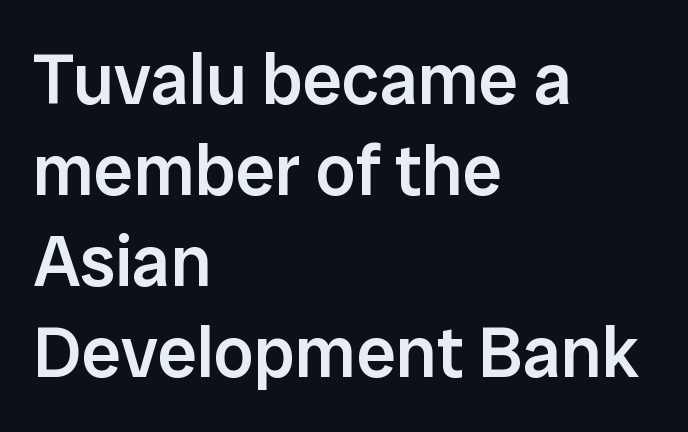
Beneath every word, the page is bare. The face used here is rendered with its standard letterfit. Italic: no, the glyphs are upright roman. Nope, no serifs anywhere on these letters. Compared with typical paragraphs, the rows here are spaced about the same.
